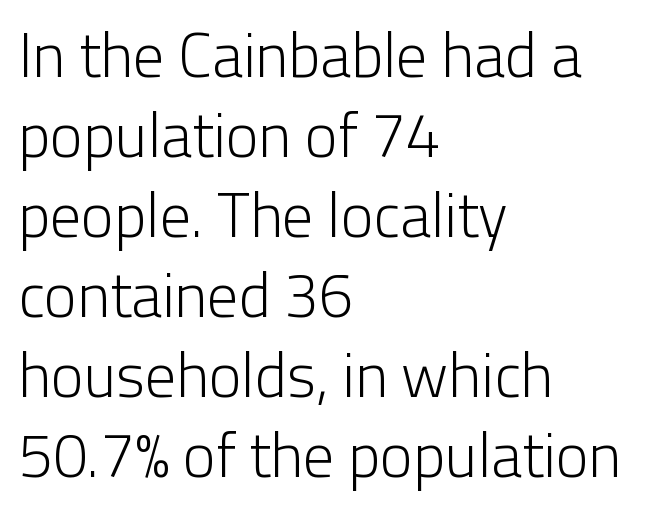
The image shows 62 px light sans-serif type, upright; set left-aligned, normal line spacing (1.29x), normal letter spacing, not underlined; low stroke contrast and a medium x-height.
